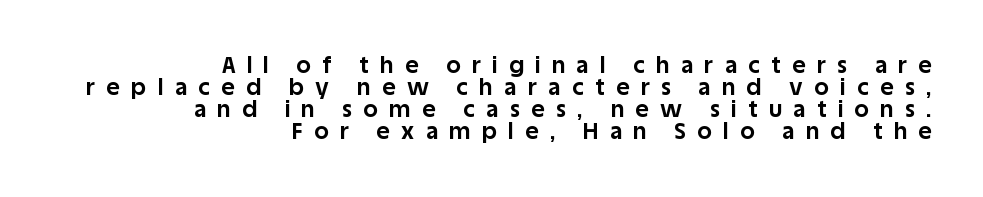
The image shows 23 px bold type, upright; set right-aligned, tight line spacing (0.96x), unusually wide letter spacing (+0.5 em), not underlined.
